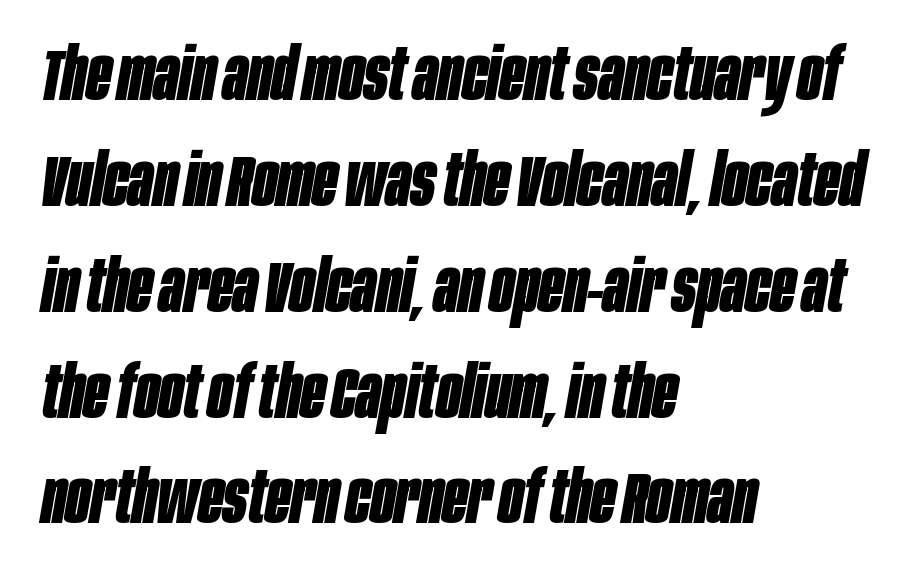
Reading down the block, your eye returns to a fixed left position each line. Look at the tracking — it's just the regular setting, nothing added. These words are printed bold, with thick strokes throughout. No word sits above an underline. You could not count columns in this text — the font is proportionally spaced.
